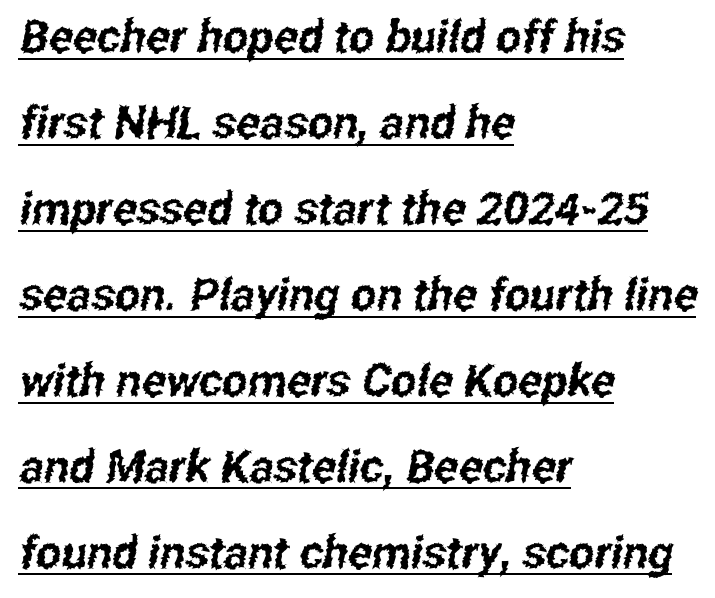
The image shows 45 px condensed sans-serif type; set left-aligned, loose line spacing (1.91x), normal letter spacing, underlined; low stroke contrast and a medium x-height.
